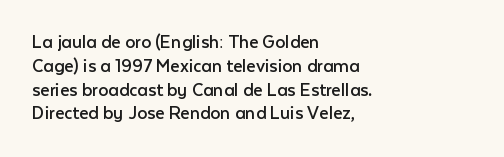
Q: Is the text bold? A: No.
Q: Is the text italic (slanted)? A: No, it is upright.
Q: Is the text underlined? A: No.
Q: How is the paragraph aligned? A: Left-aligned.
Q: Is the spacing between letters normal or unusually wide? A: Normal.
